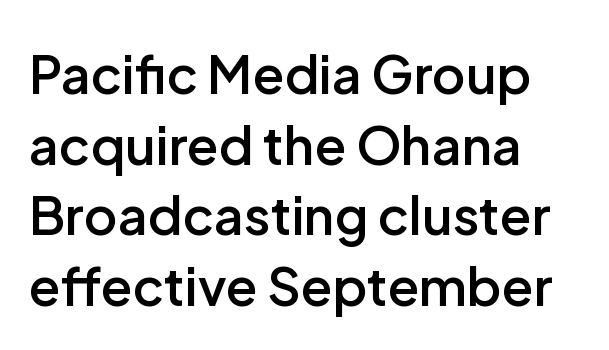
Weight: semibold (demi). Proportional: the letters do not fall into vertical columns. The letters sit at their default tracking, neither squeezed nor spread. The passage shown is typeset with a sans-serif family. What's the leading like? Ordinary, nothing unusual. Compared with a centered layout, this one pins lines to the left instead.
